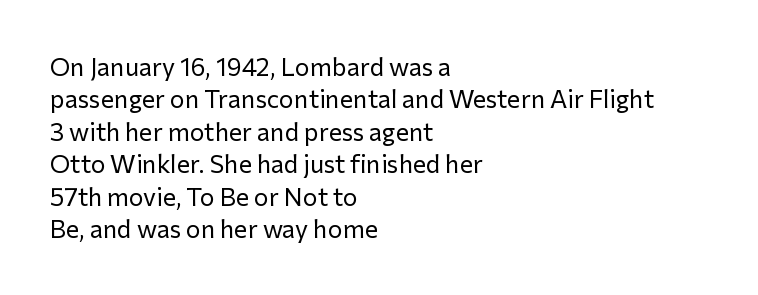
{"italic": "no", "bold": "no", "underline": "no", "align": "left", "line_spacing": "normal", "line_spacing_ratio": 1.3, "letter_spacing": "normal", "letter_spacing_em": 0.0, "glyph_px": 25}
